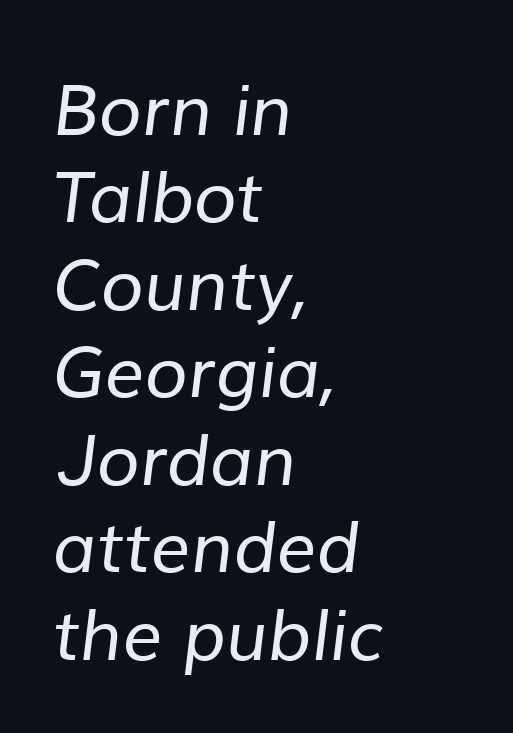
{"serif": "no", "bold": "no", "weight": "regular", "width": "normal", "stroke_contrast": "low", "x_height": "medium", "monospaced": "no", "underline": "no", "align": "left", "line_spacing": "normal", "line_spacing_ratio": 1.25, "letter_spacing": "normal", "letter_spacing_em": 0.0, "glyph_px": 70}
